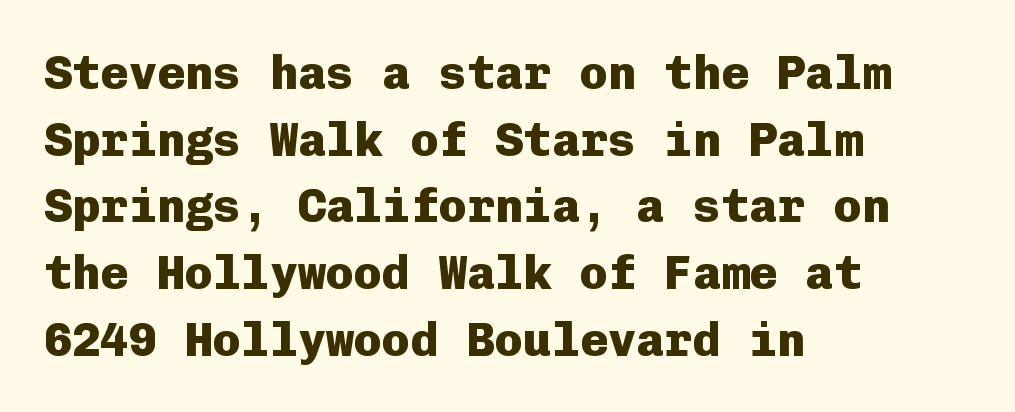
The image shows 47 px heavy sans-serif type, upright, monospaced; set left-aligned, normal line spacing (1.42x), normal letter spacing, not underlined; low stroke contrast and a medium x-height.
